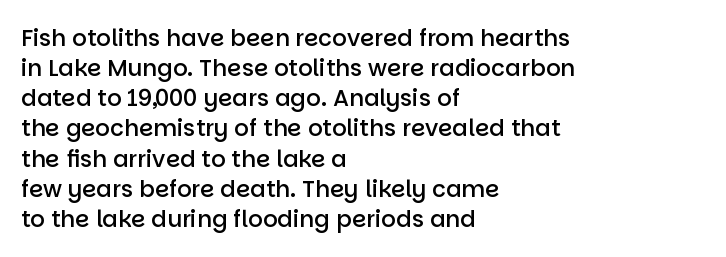
Q: Is the text bold? A: Semi-bold.
Q: Is the text italic (slanted)? A: No, it is upright.
Q: Is the text underlined? A: No.
Q: How is the paragraph aligned? A: Left-aligned.
Q: Is the spacing between letters normal or unusually wide? A: Normal.
Q: Is the spacing between lines tight, normal or loose? A: Normal.
